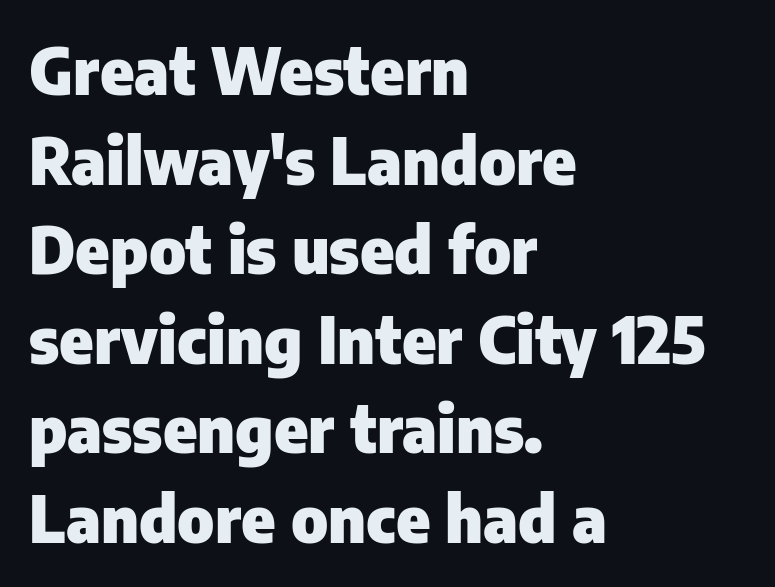
Tracking value appears to be zero — textbook default spacing. Do the letters lean? They stand straight. Words float on clear page, feet unadorned. A normal amount of white space separates one row of letters from the next. Plenty of ink on the page — the face is bold. Each letter keeps its own natural width here, so spacing adapts to shape.
